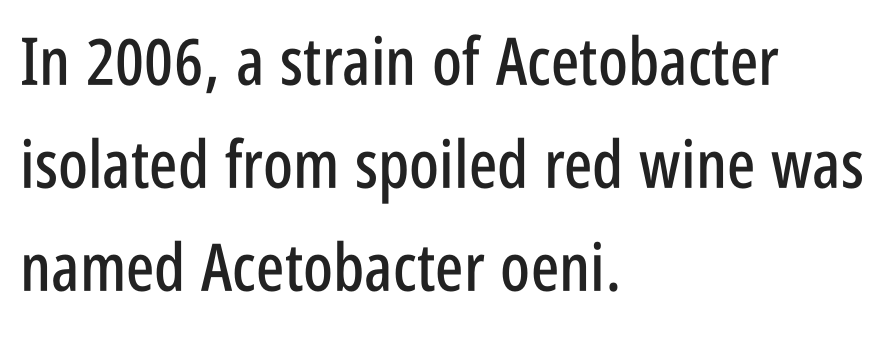
The passage shown has conventional tracking throughout. What's the leading like? Ordinary, nothing unusual. The rendering shows plain stroke endings on the letterforms — a sans-serif design. Ascenders rise straight up at ninety degrees. The face used here is proportionally spaced, like ordinary book or web type.
